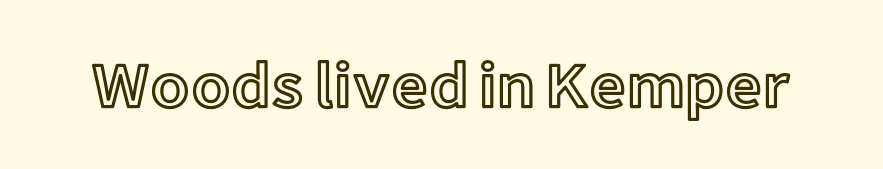
{"italic": "no", "width": "normal", "x_height": "medium", "monospaced": "no", "underline": "no", "letter_spacing": "normal", "letter_spacing_em": 0.0, "glyph_px": 64}
